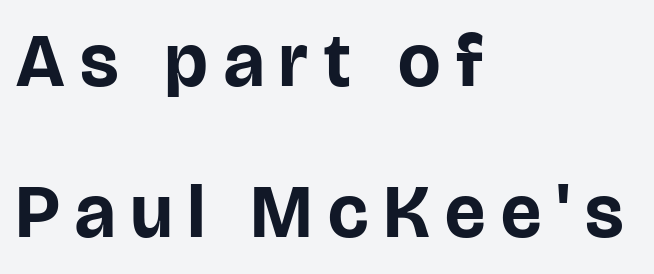
The image shows 75 px bold sans-serif type, upright; set left-aligned, loose line spacing (2.01x), unusually wide letter spacing (+0.21 em), not underlined; low stroke contrast and a large x-height.
